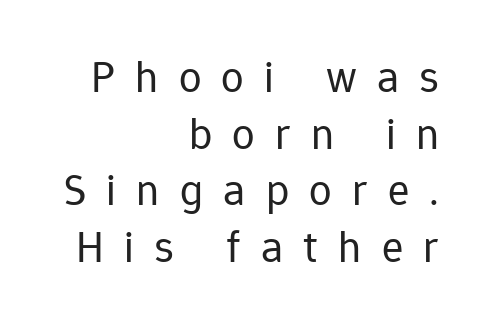
This rendering uses right alignment, leaving the left contour irregular. The lettering holds an erect, upright posture throughout. Honestly, the row spacing looks completely unremarkable. Think of a printed novel: that variable character pitch is what you see here. A typesetter would call this heavily tracked-out type. No chunkiness to these letters — they're not bold.
